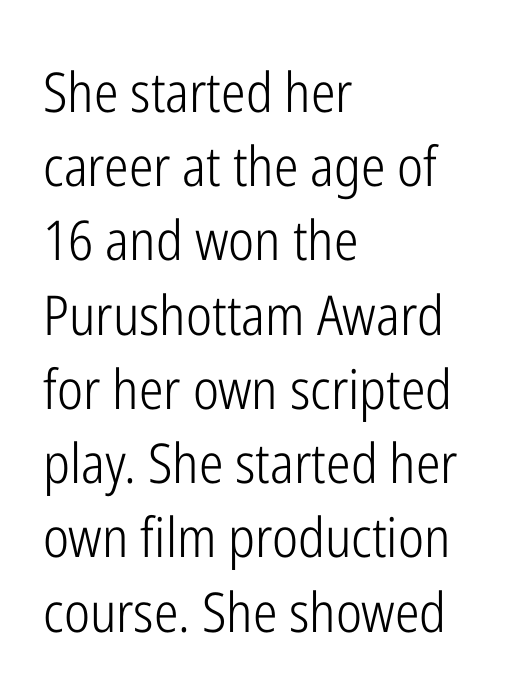
Think of a printed novel: that variable character pitch is what you see here. The face used here is rendered with its standard letterfit. This is sans-serif lettering, the kind often seen on screens and signage. Leading: standard. Which margin do the lines hug? The left one — the right edge is uneven. The words here are not underlined.
